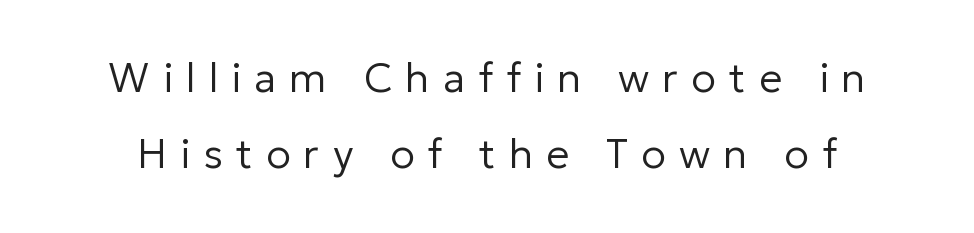
Q: Is the text bold? A: No.
Q: Is the text italic (slanted)? A: No, it is upright.
Q: Is the typeface a serif or a sans-serif typeface? A: Sans-serif.
Q: Is the text underlined? A: No.
Q: Is the spacing between letters normal or unusually wide? A: Unusually wide.
Q: Width (condensed, normal, or wide)? A: Normal.
Q: Stroke contrast? A: Low.
Q: x-height? A: Medium.
Q: Monospaced? A: No.
